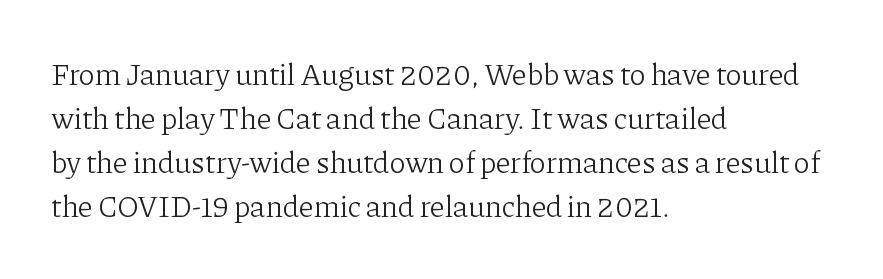
Q: Is the text bold? A: No.
Q: Is the text italic (slanted)? A: No, it is upright.
Q: Is the typeface a serif or a sans-serif typeface? A: Serif.
Q: Is the text underlined? A: No.
Q: How is the paragraph aligned? A: Left-aligned.
Q: Is the spacing between letters normal or unusually wide? A: Normal.
Q: Is the spacing between lines tight, normal or loose? A: Normal.
Q: Width (condensed, normal, or wide)? A: Normal.
Q: Stroke contrast? A: Low.
Q: x-height? A: Medium.
Q: Monospaced? A: No.
